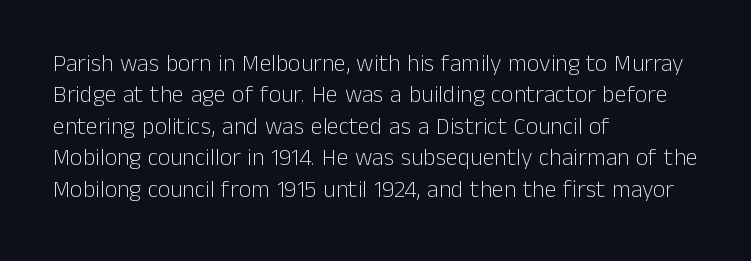
What stands out about the letter spacing? Nothing — it is the standard amount. Unmarked baselines from the first word to the last. The rendering anchors every line to the left-hand side. Regarding leading, the lines here are spaced in the standard way. Compared with a typical body face, this is equally light or lighter still. In terms of posture, this sample is upright.
